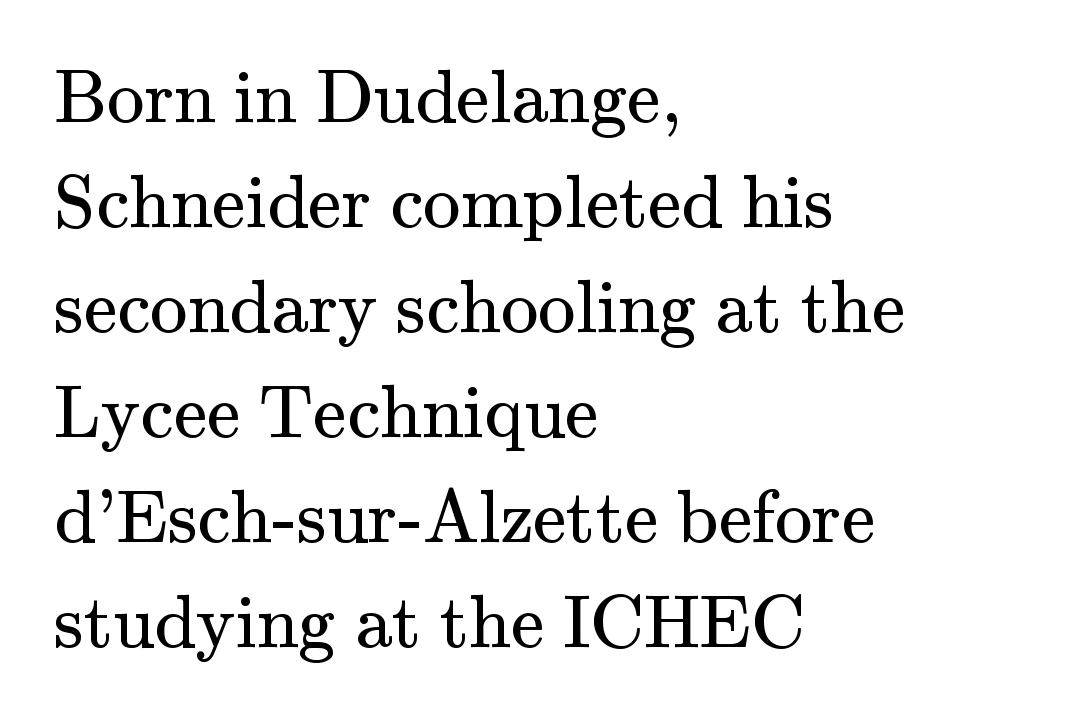
{"serif": "yes", "italic": "no", "bold": "no", "weight": "regular", "width": "normal", "stroke_contrast": "medium", "x_height": "small", "monospaced": "no", "underline": "no", "align": "left", "line_spacing": "normal", "line_spacing_ratio": 1.4, "letter_spacing": "normal", "letter_spacing_em": 0.0, "glyph_px": 75}
